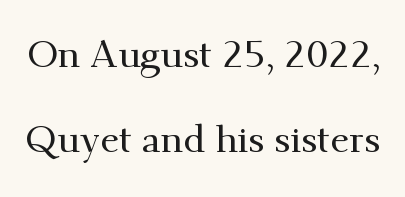
The face used here is rendered with its standard letterfit. The rendering uses natural spacing where letterforms have individual widths. Is there any slant? The stems are plumb. Glance below the letters and you will spot only blank space. A great deal of white space separates one row of letters from the next. In terms of letterform style, serifs are clearly present.
